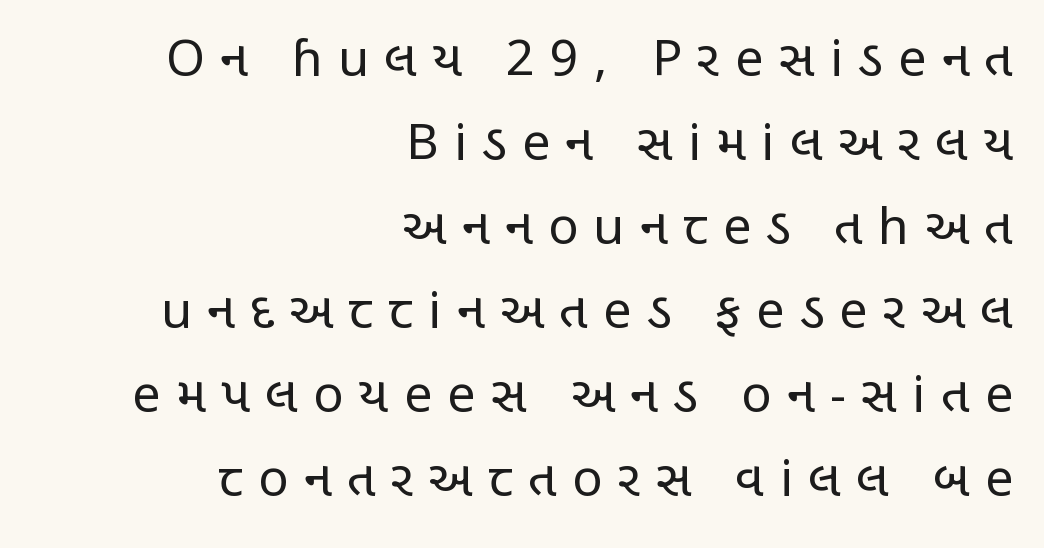
Stem width sits at or under what a default text font uses. Each letter keeps its own natural width here, so spacing adapts to shape. Each line ends at the same right margin while the left side varies. The baseline area is clear.
